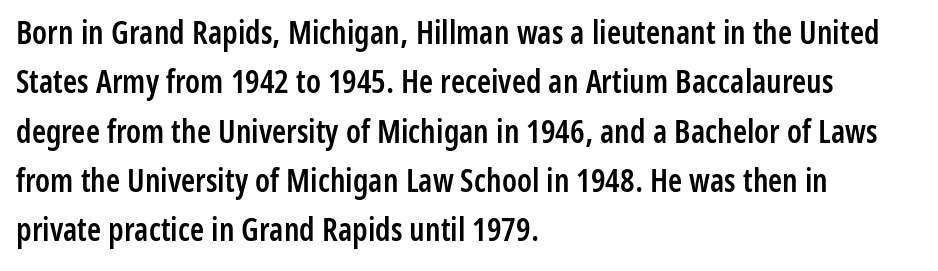
{"serif": "no", "italic": "no", "bold": "semi", "weight": "semibold", "width": "condensed", "stroke_contrast": "low", "x_height": "medium", "monospaced": "no", "underline": "no", "align": "left", "line_spacing": "normal", "line_spacing_ratio": 1.54, "letter_spacing": "normal", "letter_spacing_em": 0.0, "glyph_px": 32}
